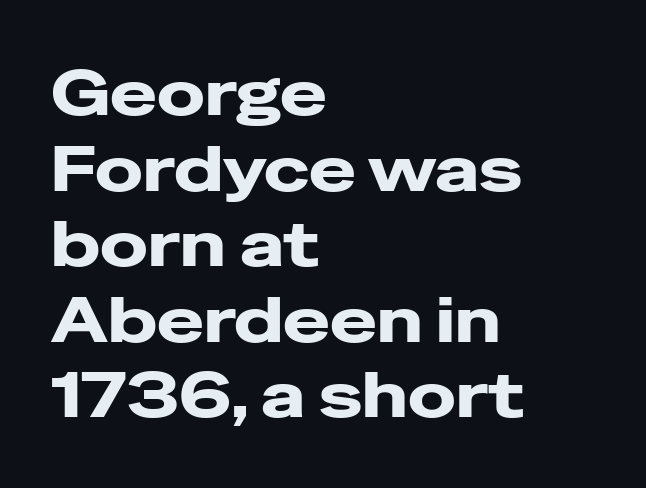
{"serif": "no", "italic": "no", "bold": "yes", "weight": "heavy", "width": "wide", "stroke_contrast": "low", "x_height": "medium", "monospaced": "no", "underline": "no", "align": "left", "line_spacing_ratio": 1.2, "letter_spacing": "normal", "letter_spacing_em": 0.0, "glyph_px": 63}
